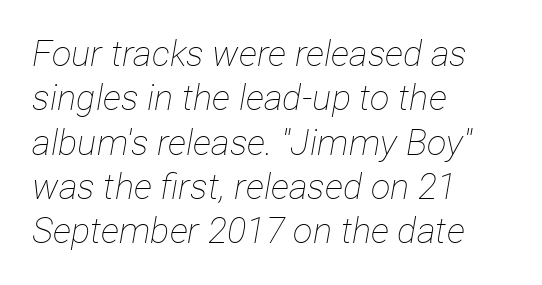
The image shows 36 px thin, condensed type, italic (leaning right); set left-aligned, line spacing 1.23x, normal letter spacing, not underlined; low stroke contrast and a medium x-height.
